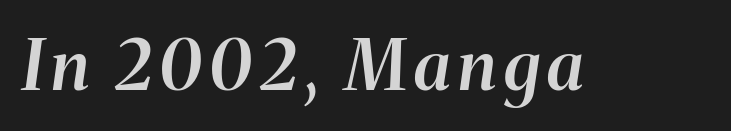
{"italic": "yes", "lean": "right", "slant_degrees": 8, "bold": "semi", "weight": "semibold", "width": "normal", "stroke_contrast": "medium", "x_height": "medium", "monospaced": "no", "underline": "no", "glyph_px": 69}
